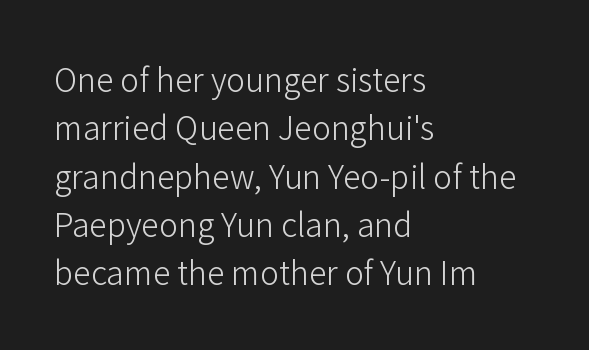
Q: Is the text bold? A: No.
Q: Is the text italic (slanted)? A: No, it is upright.
Q: Is the typeface a serif or a sans-serif typeface? A: Sans-serif.
Q: Is the text underlined? A: No.
Q: How is the paragraph aligned? A: Left-aligned.
Q: Is the spacing between letters normal or unusually wide? A: Normal.
Q: Is the spacing between lines tight, normal or loose? A: Normal.
Q: Width (condensed, normal, or wide)? A: Normal.
Q: Stroke contrast? A: Low.
Q: x-height? A: Medium.
Q: Monospaced? A: No.
